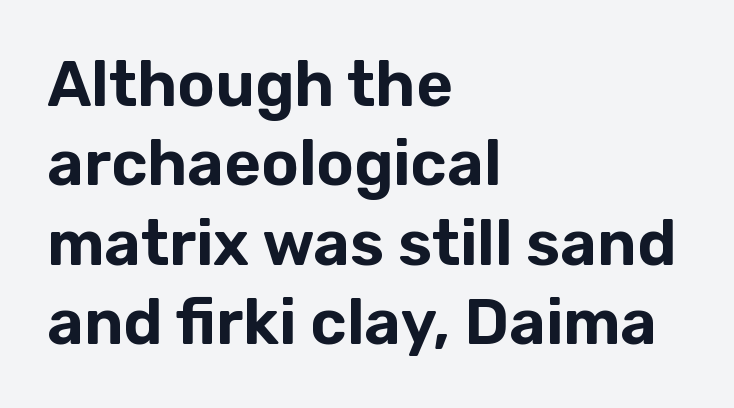
Q: Is the text italic (slanted)? A: No, it is upright.
Q: Is the typeface a serif or a sans-serif typeface? A: Sans-serif.
Q: Is the text underlined? A: No.
Q: How is the paragraph aligned? A: Left-aligned.
Q: Is the spacing between letters normal or unusually wide? A: Normal.
Q: Is the spacing between lines tight, normal or loose? A: Normal.
Q: Width (condensed, normal, or wide)? A: Normal.
Q: Stroke contrast? A: Low.
Q: x-height? A: Medium.
Q: Monospaced? A: No.
